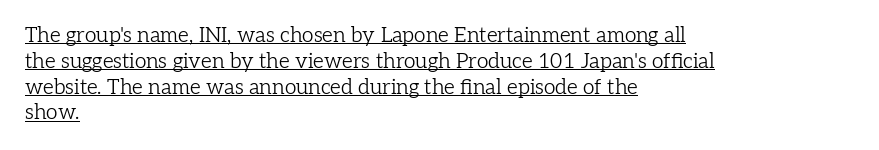
{"italic": "no", "bold": "no", "underline": "yes", "align": "left", "line_spacing_ratio": 1.23, "letter_spacing": "normal", "letter_spacing_em": 0.0, "glyph_px": 21}
